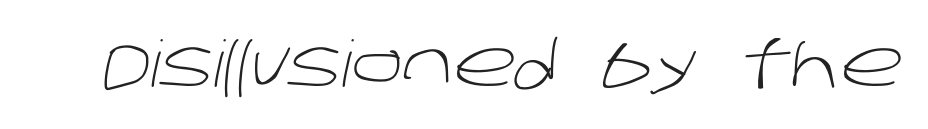
Q: Is the text bold? A: No.
Q: Is the typeface a serif or a sans-serif typeface? A: Sans-serif.
Q: Is the text underlined? A: No.
Q: Is the spacing between letters normal or unusually wide? A: Normal.
Q: Width (condensed, normal, or wide)? A: Normal.
Q: Stroke contrast? A: Low.
Q: x-height? A: Large.
Q: Monospaced? A: No.
